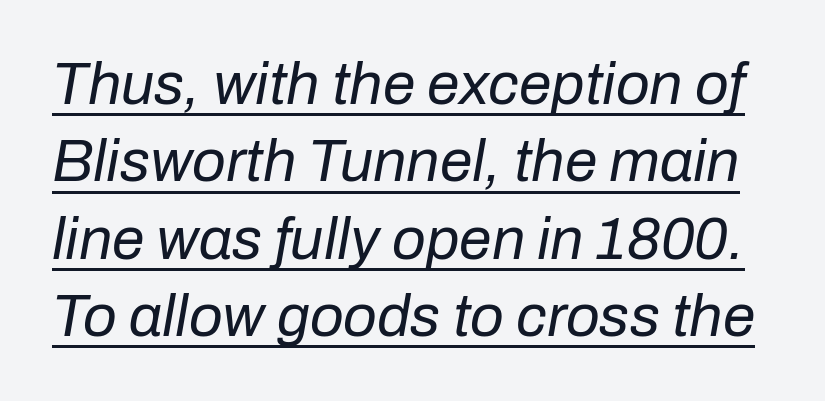
Q: Is the text bold? A: No.
Q: Is the text italic (slanted)? A: Yes, it leans right by about 10 degrees.
Q: Is the text underlined? A: Yes.
Q: Is the spacing between letters normal or unusually wide? A: Normal.
Q: Is the spacing between lines tight, normal or loose? A: Normal.
Q: Width (condensed, normal, or wide)? A: Normal.
Q: Stroke contrast? A: Low.
Q: x-height? A: Medium.
Q: Monospaced? A: No.
